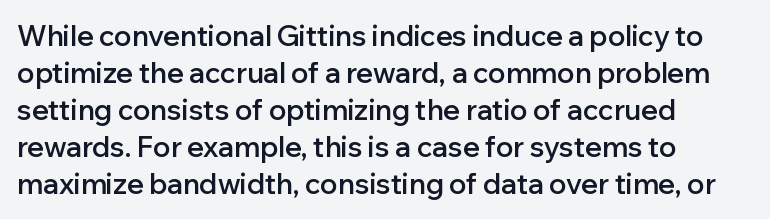
The image shows 28 px semibold sans-serif type, upright; set left-aligned, normal line spacing (1.32x), normal letter spacing, not underlined; low stroke contrast and a medium x-height.
